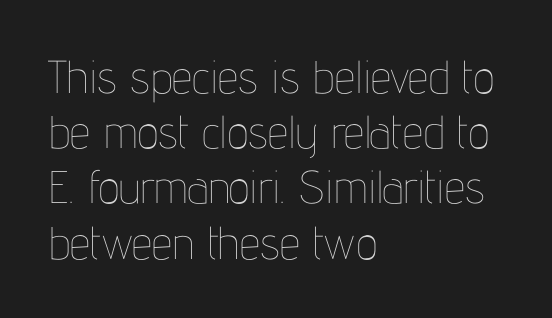
Q: Is the text bold? A: No.
Q: Is the text italic (slanted)? A: No, it is upright.
Q: Is the text underlined? A: No.
Q: How is the paragraph aligned? A: Left-aligned.
Q: Is the spacing between letters normal or unusually wide? A: Normal.
Q: Width (condensed, normal, or wide)? A: Condensed.
Q: Stroke contrast? A: Low.
Q: x-height? A: Medium.
Q: Monospaced? A: No.
